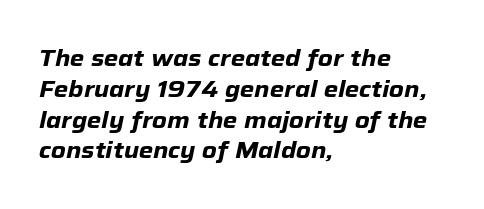
The image shows 23 px bold type, italic (leaning right); set left-aligned, normal line spacing (1.34x), normal letter spacing, not underlined.
